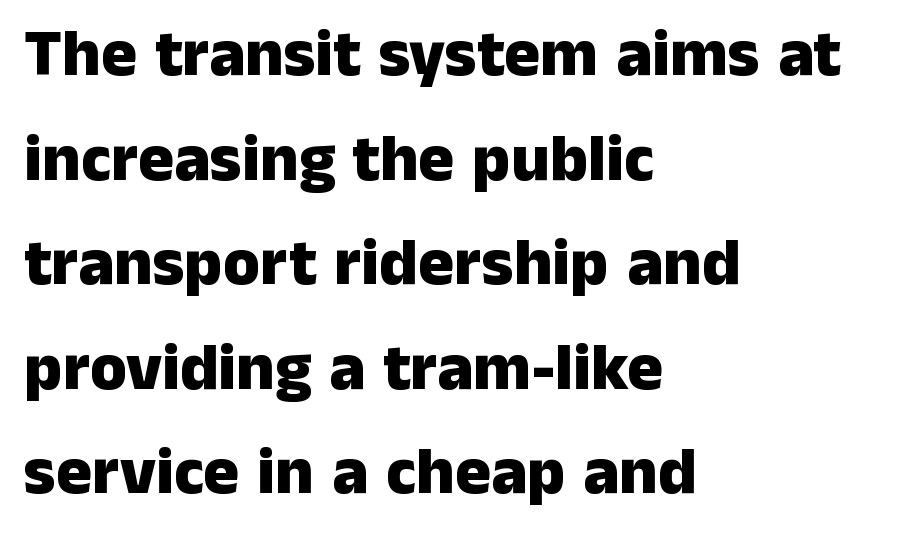
Q: Is the text bold? A: Yes.
Q: Is the text italic (slanted)? A: No, it is upright.
Q: Is the typeface a serif or a sans-serif typeface? A: Sans-serif.
Q: Is the text underlined? A: No.
Q: How is the paragraph aligned? A: Left-aligned.
Q: Is the spacing between letters normal or unusually wide? A: Normal.
Q: Is the spacing between lines tight, normal or loose? A: Normal.
Q: Width (condensed, normal, or wide)? A: Normal.
Q: Stroke contrast? A: Low.
Q: x-height? A: Medium.
Q: Monospaced? A: No.
